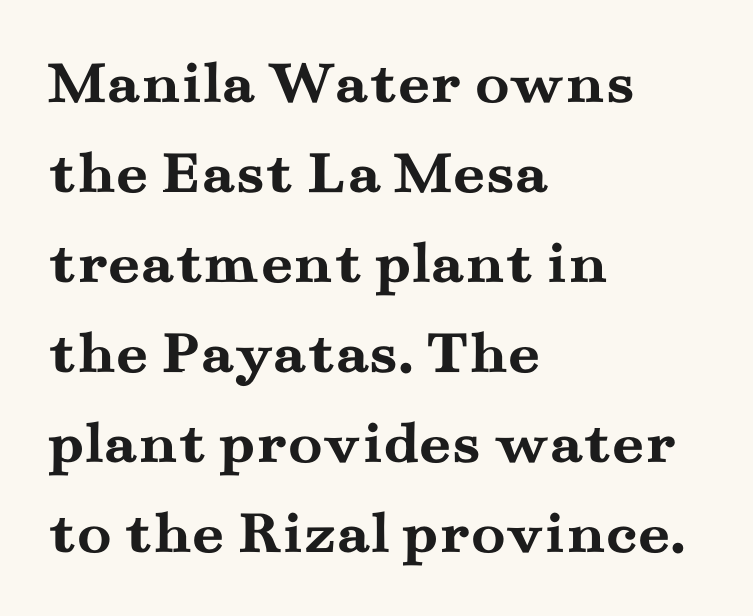
{"serif": "yes", "italic": "no", "bold": "yes", "weight": "semibold", "width": "wide", "stroke_contrast": "medium", "x_height": "small", "monospaced": "no", "underline": "no", "align": "left", "line_spacing": "normal", "line_spacing_ratio": 1.43, "letter_spacing": "normal", "letter_spacing_em": 0.0, "glyph_px": 63}
